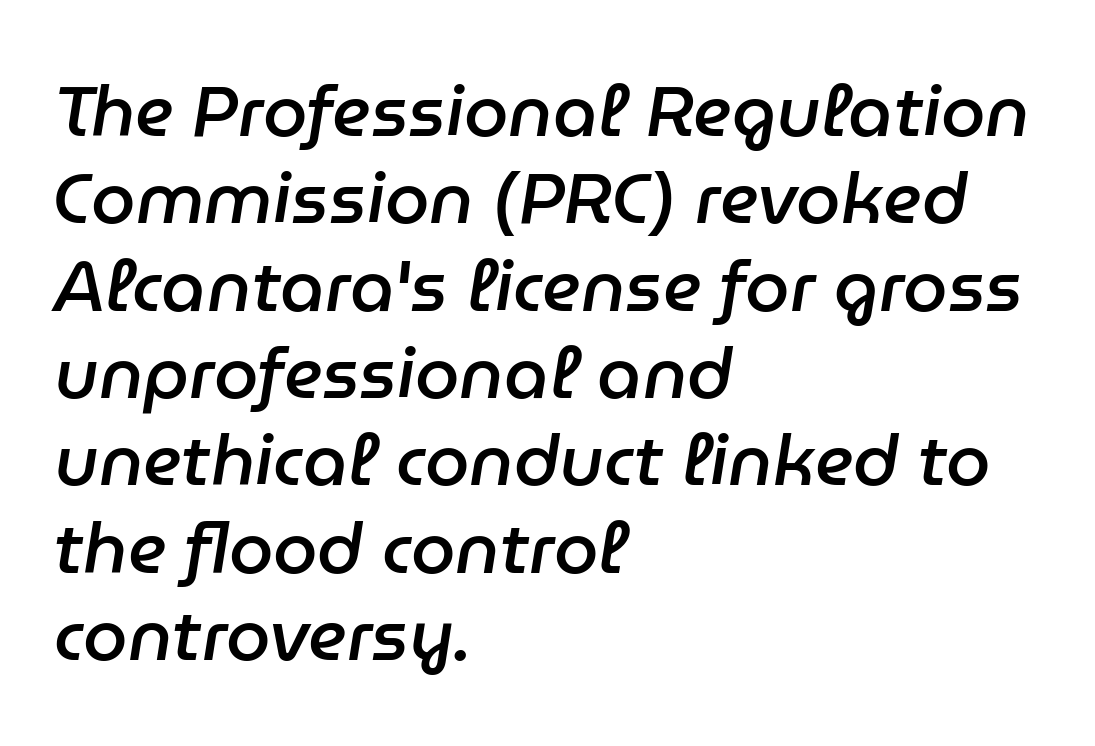
Q: Is the text bold? A: Semi-bold.
Q: Is the text italic (slanted)? A: Yes, it leans right by about 9 degrees.
Q: Is the text underlined? A: No.
Q: How is the paragraph aligned? A: Left-aligned.
Q: Is the spacing between letters normal or unusually wide? A: Normal.
Q: Width (condensed, normal, or wide)? A: Normal.
Q: Stroke contrast? A: Low.
Q: x-height? A: Medium.
Q: Monospaced? A: No.
